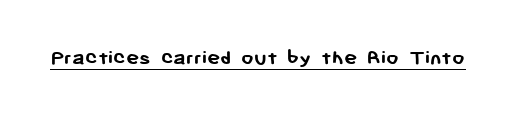
The image shows 22 px bold type, upright; set normal letter spacing, underlined.
